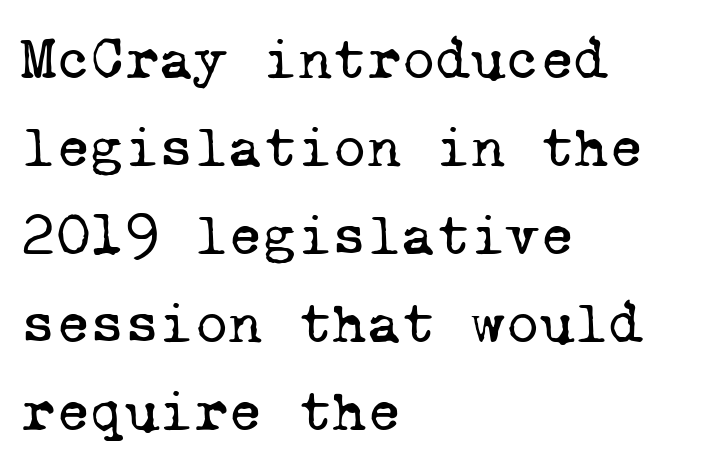
{"serif": "yes", "bold": "no", "weight": "regular", "width": "normal", "stroke_contrast": "low", "x_height": "medium", "monospaced": "yes", "underline": "no", "align": "left", "line_spacing": "normal", "line_spacing_ratio": 1.49, "letter_spacing": "normal", "letter_spacing_em": 0.0, "glyph_px": 59}
